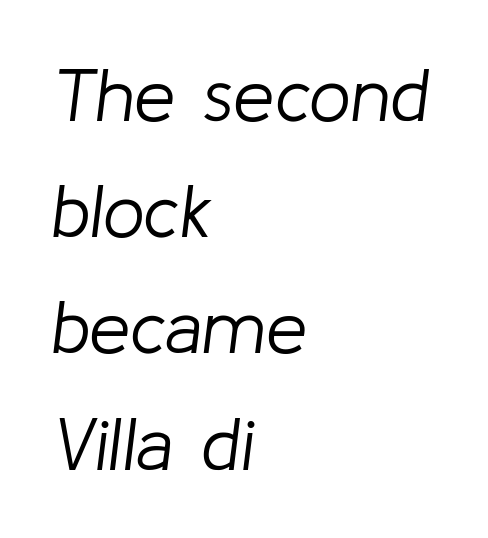
The image shows 74 px light type, italic (leaning right); set left-aligned, normal line spacing (1.57x), normal letter spacing, not underlined; low stroke contrast and a medium x-height.
